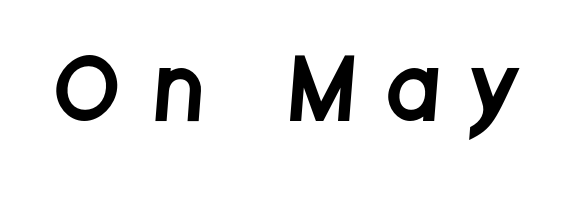
Do the characters align in a grid? No, the font is proportional. The type family on display is of the sans-serif kind. Compared with typical body copy, the letter spacing here is much looser. Plain, unruled lines of type.
